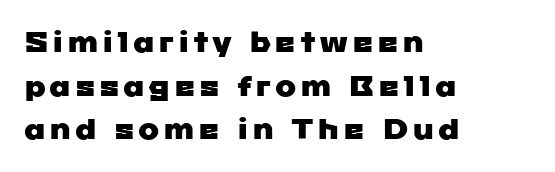
Q: Is the typeface a serif or a sans-serif typeface? A: Sans-serif.
Q: Is the text underlined? A: No.
Q: How is the paragraph aligned? A: Left-aligned.
Q: Is the spacing between lines tight, normal or loose? A: Normal.
Q: Width (condensed, normal, or wide)? A: Wide.
Q: Stroke contrast? A: Low.
Q: x-height? A: Medium.
Q: Monospaced? A: No.
